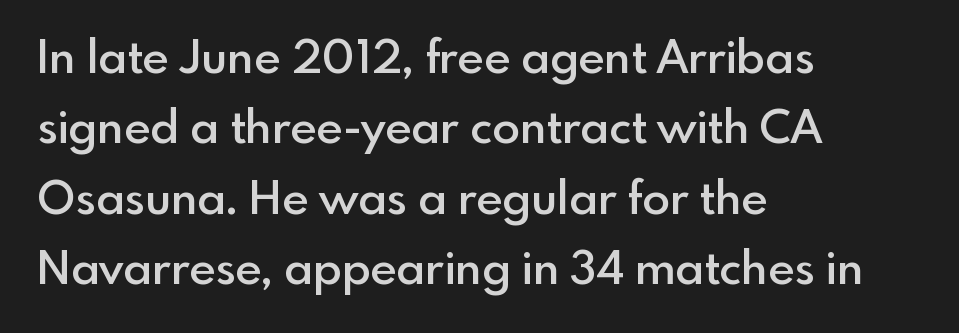
The rendering uses a semibold face; strokes are thickened but not to full bold. A typesetter would label this face a sans. Each line starts at the same left margin while the right side varies. Is this a fixed-width face? No — the glyphs have proportional, varying widths.
